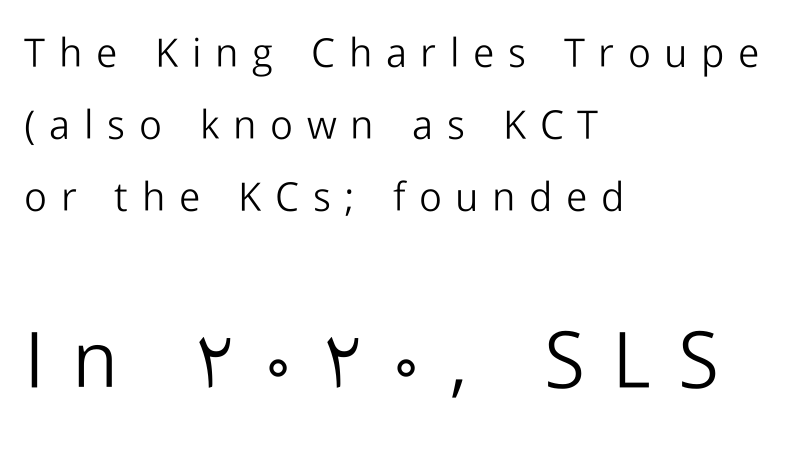
{"serif": "no", "italic": "no", "bold": "no", "weight": "light", "width": "normal", "stroke_contrast": "low", "x_height": "medium", "monospaced": "no", "underline": "no", "align": "left", "line_spacing_ratio": 1.8, "letter_spacing": "wide", "letter_spacing_em": 0.34, "larger_block": "second", "size_ratio": 1.98, "glyph_px": 79}
